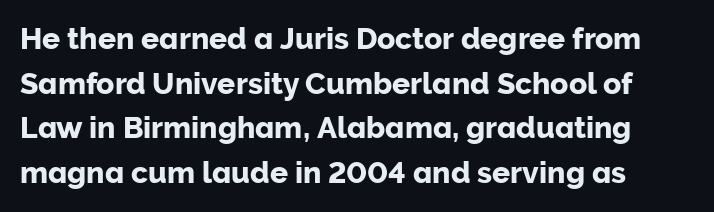
{"serif": "no", "italic": "no", "width": "normal", "stroke_contrast": "low", "x_height": "medium", "monospaced": "no", "underline": "no", "align": "left", "line_spacing": "normal", "line_spacing_ratio": 1.49, "letter_spacing": "normal", "letter_spacing_em": 0.0, "glyph_px": 30}
